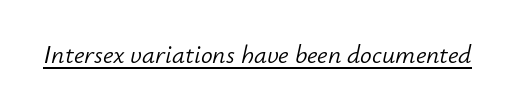
What stands out about the letter spacing? Nothing — it is the standard amount. Slant detected: the letters are inclined. Does a line run under the words? Yes, clearly. Each stroke keeps to a modest, everyday thickness or less.
